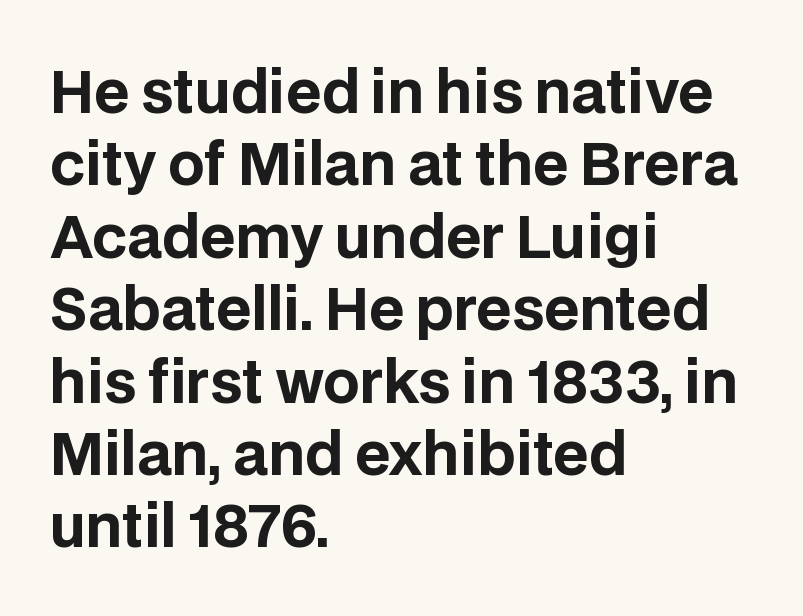
Q: Is the text bold? A: Yes.
Q: Is the text italic (slanted)? A: No, it is upright.
Q: Is the typeface a serif or a sans-serif typeface? A: Sans-serif.
Q: Is the text underlined? A: No.
Q: How is the paragraph aligned? A: Left-aligned.
Q: Is the spacing between letters normal or unusually wide? A: Normal.
Q: Is the spacing between lines tight, normal or loose? A: Normal.
Q: Width (condensed, normal, or wide)? A: Normal.
Q: Stroke contrast? A: Low.
Q: x-height? A: Large.
Q: Monospaced? A: No.
